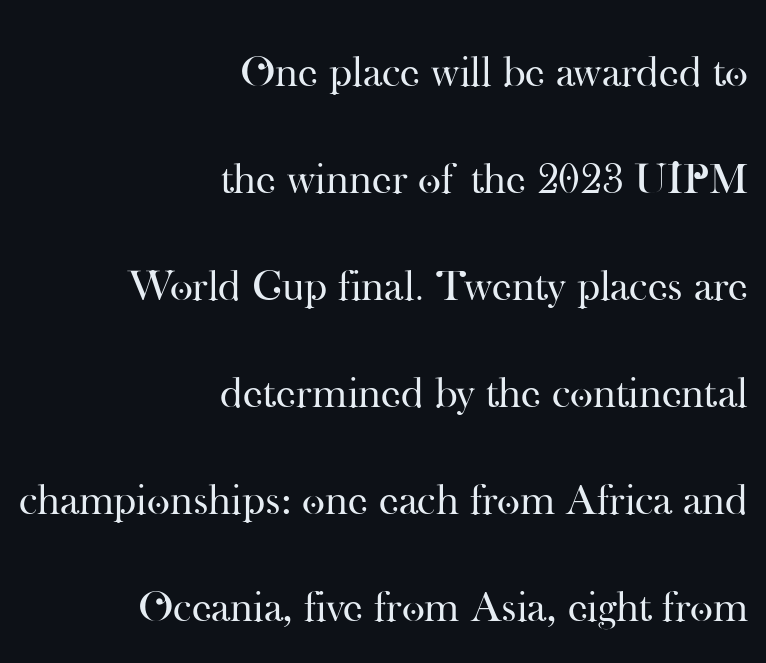
The image shows 44 px regular-weight serif type, upright; set right-aligned, loose line spacing (2.43x), normal letter spacing, not underlined; high stroke contrast and a small x-height.
